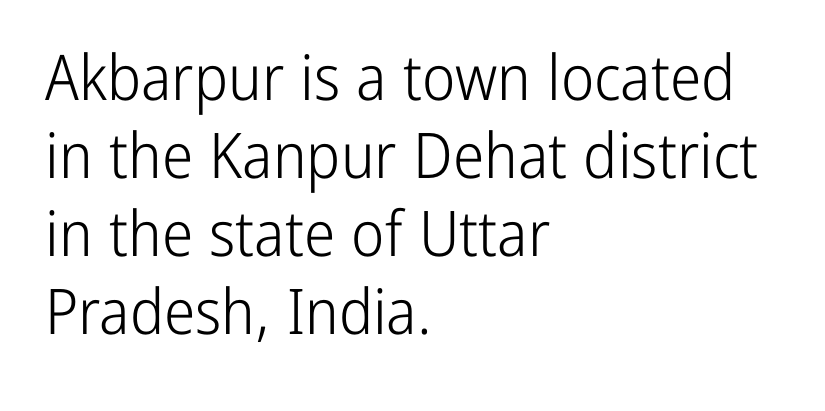
{"serif": "no", "italic": "no", "bold": "no", "weight": "light", "width": "condensed", "stroke_contrast": "low", "x_height": "medium", "monospaced": "no", "underline": "no", "align": "left", "line_spacing_ratio": 1.24, "letter_spacing": "normal", "letter_spacing_em": 0.0, "glyph_px": 63}
